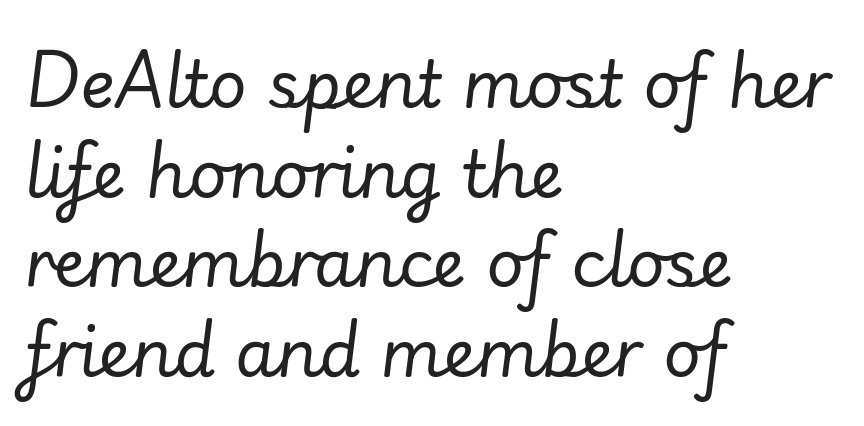
{"italic": "yes", "lean": "right", "slant_degrees": 7, "bold": "no", "weight": "regular", "width": "normal", "stroke_contrast": "low", "x_height": "small", "monospaced": "no", "underline": "no", "align": "left", "line_spacing": "normal", "line_spacing_ratio": 1.38, "letter_spacing": "normal", "letter_spacing_em": 0.0, "glyph_px": 65}
